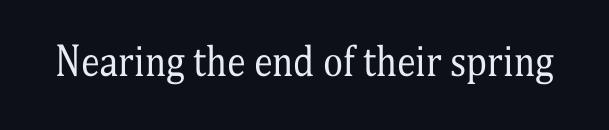
Q: Is the text bold? A: No.
Q: Is the text italic (slanted)? A: No, it is upright.
Q: Is the typeface a serif or a sans-serif typeface? A: Serif.
Q: Is the text underlined? A: No.
Q: Is the spacing between letters normal or unusually wide? A: Normal.
Q: Width (condensed, normal, or wide)? A: Condensed.
Q: Stroke contrast? A: Medium.
Q: x-height? A: Medium.
Q: Monospaced? A: No.
